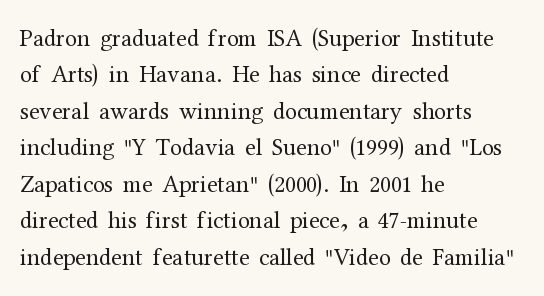
Q: Is the text bold? A: No.
Q: Is the text italic (slanted)? A: No, it is upright.
Q: Is the text underlined? A: No.
Q: How is the paragraph aligned? A: Left-aligned.
Q: Is the spacing between letters normal or unusually wide? A: Normal.
Q: Is the spacing between lines tight, normal or loose? A: Normal.
